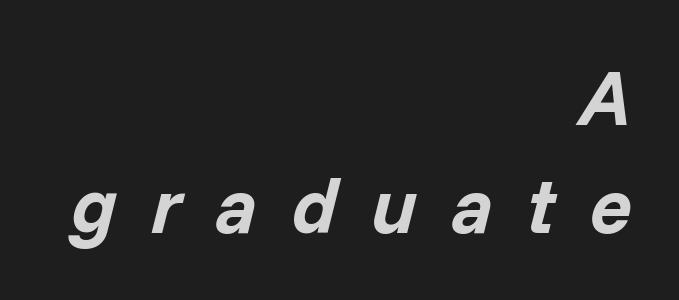
In terms of leading, this rendering sits right in the middle. Notice how the stems are inclined rather than vertical — that's the hallmark of italics. Each glyph is drawn with heavy, bold strokes. Line ends are locked; line starts wander.
